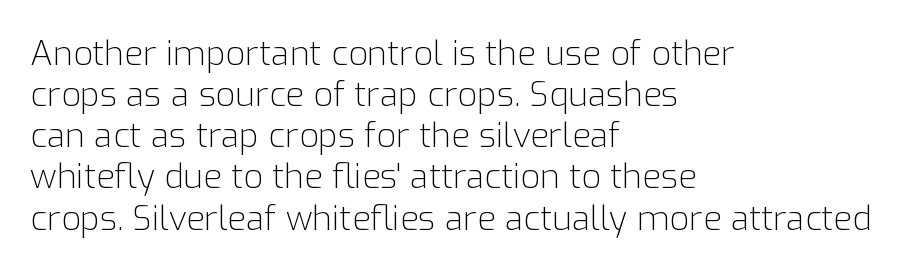
Q: Is the text bold? A: No.
Q: Is the text italic (slanted)? A: No, it is upright.
Q: Is the typeface a serif or a sans-serif typeface? A: Sans-serif.
Q: Is the text underlined? A: No.
Q: How is the paragraph aligned? A: Left-aligned.
Q: Is the spacing between letters normal or unusually wide? A: Normal.
Q: Width (condensed, normal, or wide)? A: Normal.
Q: Stroke contrast? A: Low.
Q: x-height? A: Medium.
Q: Monospaced? A: No.
